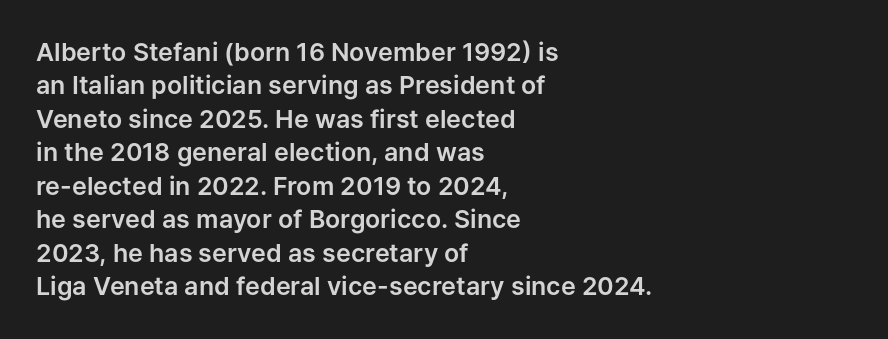
{"italic": "no", "underline": "no", "align": "left", "line_spacing": "normal", "line_spacing_ratio": 1.34, "letter_spacing": "normal", "letter_spacing_em": 0.0, "glyph_px": 25}
